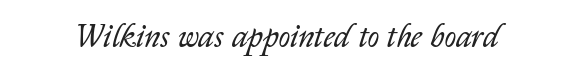
The image shows 32 px regular-weight type, italic (leaning right); set normal letter spacing, not underlined; low stroke contrast and a medium x-height.
